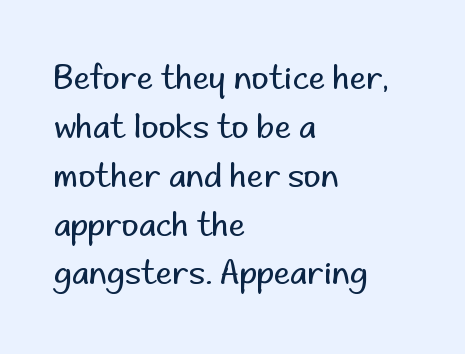
The image shows 33 px regular-weight sans-serif type, upright; set left-aligned, normal line spacing (1.48x), normal letter spacing, not underlined; low stroke contrast and a small x-height.
